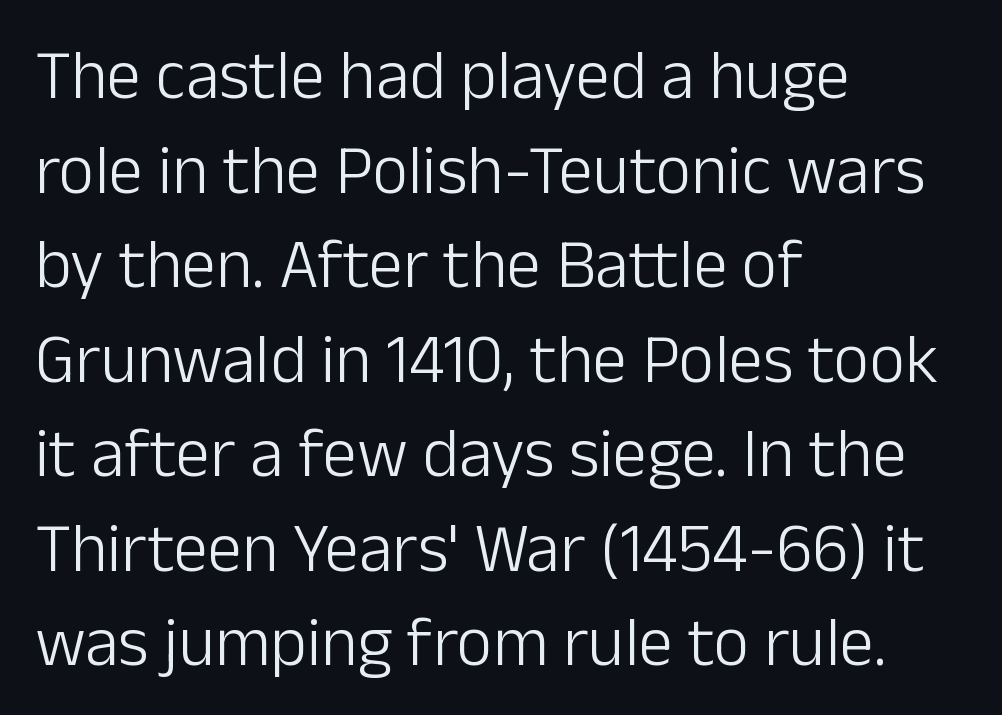
The image shows 69 px light sans-serif type, upright; set left-aligned, normal line spacing (1.37x), normal letter spacing, not underlined; low stroke contrast and a medium x-height.
